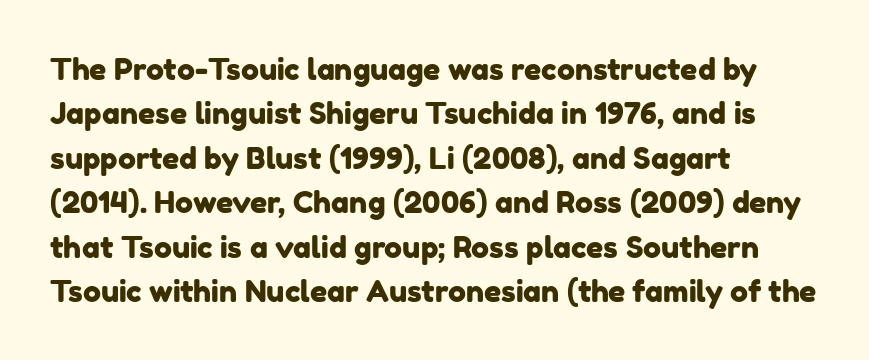
{"serif": "no", "width": "normal", "stroke_contrast": "low", "x_height": "medium", "monospaced": "no", "underline": "no", "align": "left", "line_spacing": "normal", "line_spacing_ratio": 1.48, "letter_spacing": "normal", "letter_spacing_em": 0.0, "glyph_px": 30}
